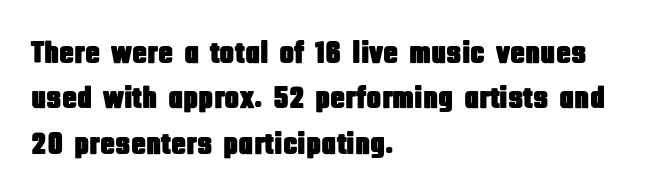
The image shows 31 px condensed sans-serif type, upright; set left-aligned, normal line spacing (1.46x), normal letter spacing, not underlined; low stroke contrast and a large x-height.
